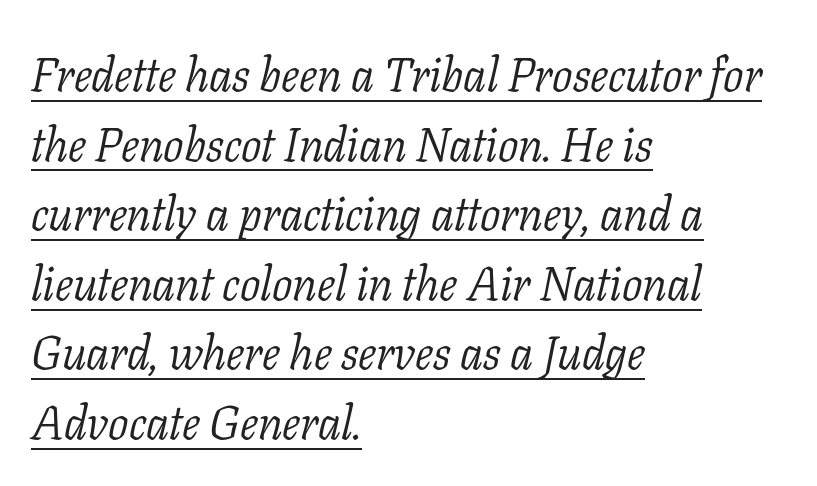
{"serif": "yes", "italic": "yes", "lean": "right", "slant_degrees": 11, "bold": "no", "weight": "light", "width": "normal", "stroke_contrast": "low", "x_height": "medium", "monospaced": "no", "underline": "yes", "align": "left", "line_spacing": "normal", "line_spacing_ratio": 1.45, "letter_spacing": "normal", "letter_spacing_em": 0.0, "glyph_px": 48}
